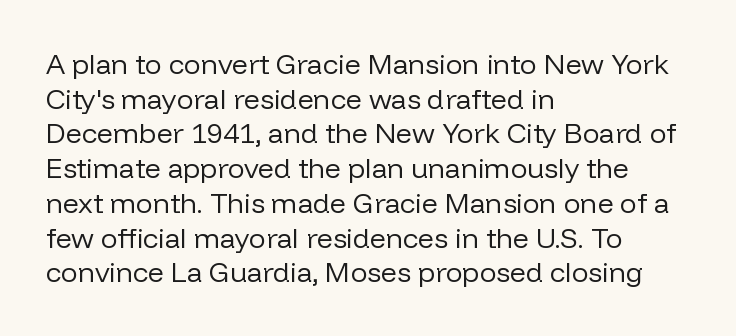
Weight: in the light-to-regular range. The designer went with a sans here, leaving each stem footless. Descenders are the only things crossing below the line. Line starts are locked; line ends wander.
